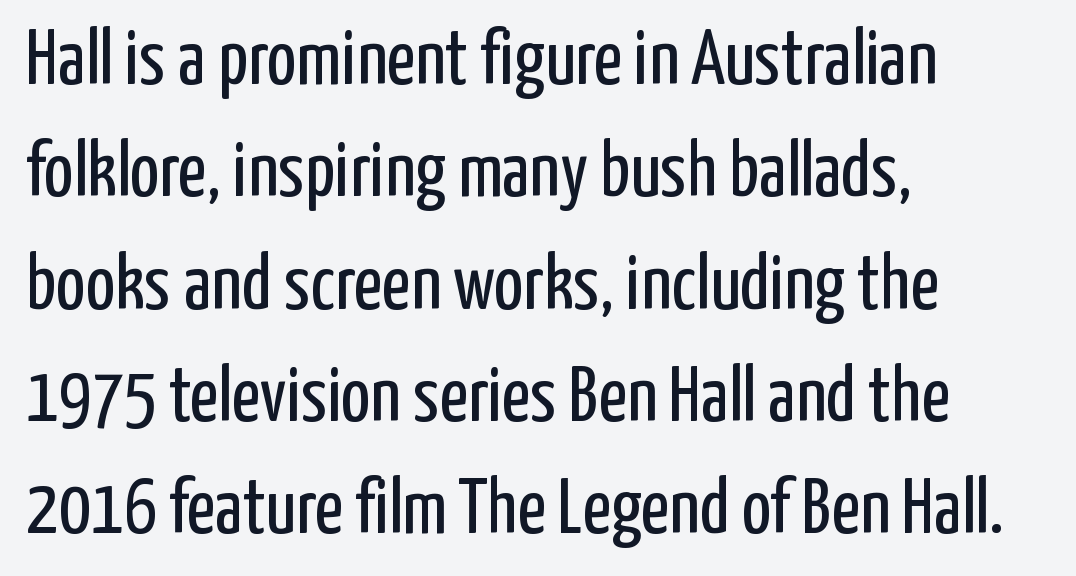
The image shows 78 px regular-weight, condensed sans-serif type, upright; set left-aligned, normal line spacing (1.44x), normal letter spacing, not underlined; low stroke contrast and a medium x-height.
